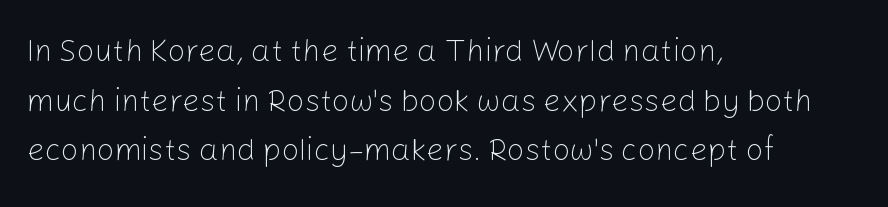
Think of a printed novel: that variable character pitch is what you see here. The rag falls on the right side of this text block. Rendered with straight, roman letterforms. Nobody touched the tracking dial on this one. Notice how descenders clear the ascenders below comfortably — that's standard leading. Are there feet on the stems? There aren't — it's a sans.
